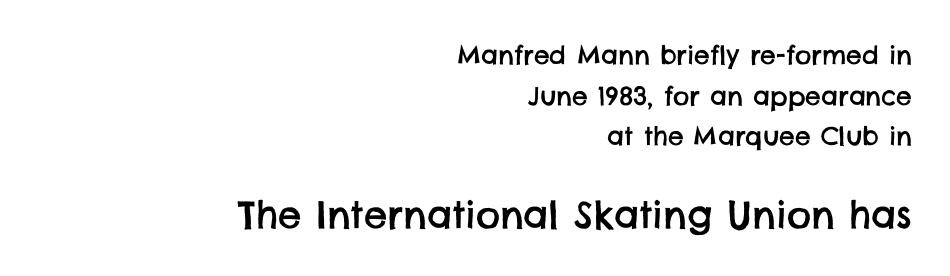
Q: Is the typeface a serif or a sans-serif typeface? A: Sans-serif.
Q: Is the text underlined? A: No.
Q: How is the paragraph aligned? A: Right-aligned.
Q: Is the spacing between letters normal or unusually wide? A: Normal.
Q: Is the spacing between lines tight, normal or loose? A: Normal.
Q: Which block of text is set in a larger size, the first (top) or the second (bottom)? A: The second (bottom) one.
Q: Width (condensed, normal, or wide)? A: Normal.
Q: Stroke contrast? A: Low.
Q: x-height? A: Large.
Q: Monospaced? A: No.
